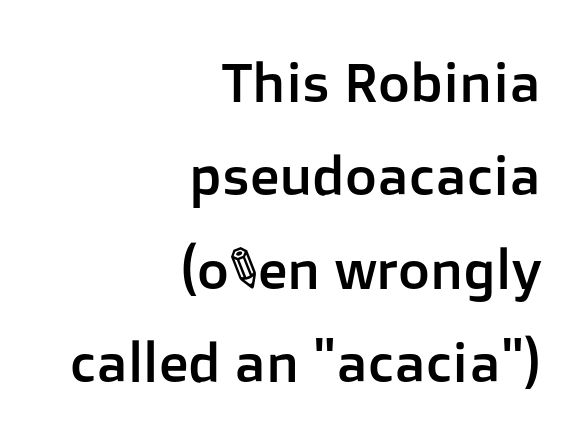
{"serif": "no", "italic": "no", "width": "normal", "stroke_contrast": "low", "x_height": "medium", "monospaced": "no", "underline": "no", "align": "right", "line_spacing": "normal", "line_spacing_ratio": 1.7, "letter_spacing": "normal", "letter_spacing_em": 0.0, "glyph_px": 55}
